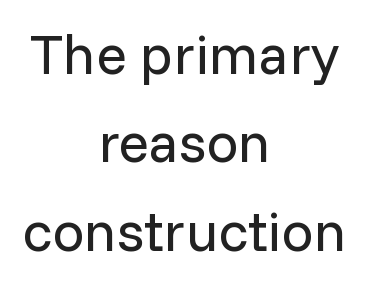
{"serif": "no", "italic": "no", "bold": "no", "weight": "regular", "width": "normal", "stroke_contrast": "low", "x_height": "medium", "monospaced": "no", "underline": "no", "align": "center", "line_spacing": "normal", "line_spacing_ratio": 1.55, "letter_spacing": "normal", "letter_spacing_em": 0.0, "glyph_px": 57}
